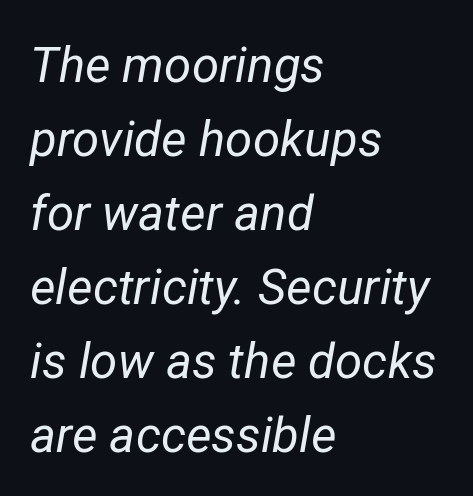
The image shows 49 px regular-weight type, italic (leaning right); set left-aligned, normal line spacing (1.51x), normal letter spacing, not underlined; low stroke contrast and a medium x-height.
